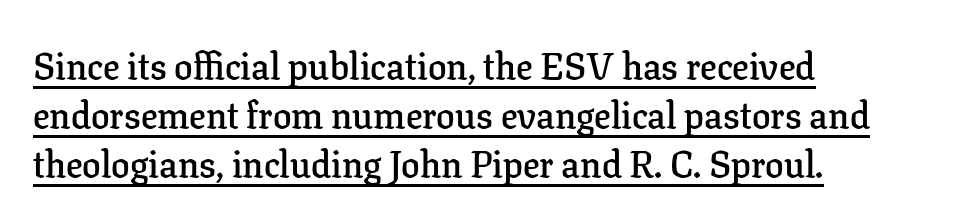
The image shows 37 px semibold serif type, upright; set left-aligned, normal line spacing (1.33x), normal letter spacing, underlined; low stroke contrast and a medium x-height.
